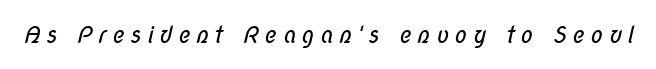
{"bold": "no", "underline": "no", "letter_spacing": "wide", "letter_spacing_em": 0.24, "glyph_px": 23}
